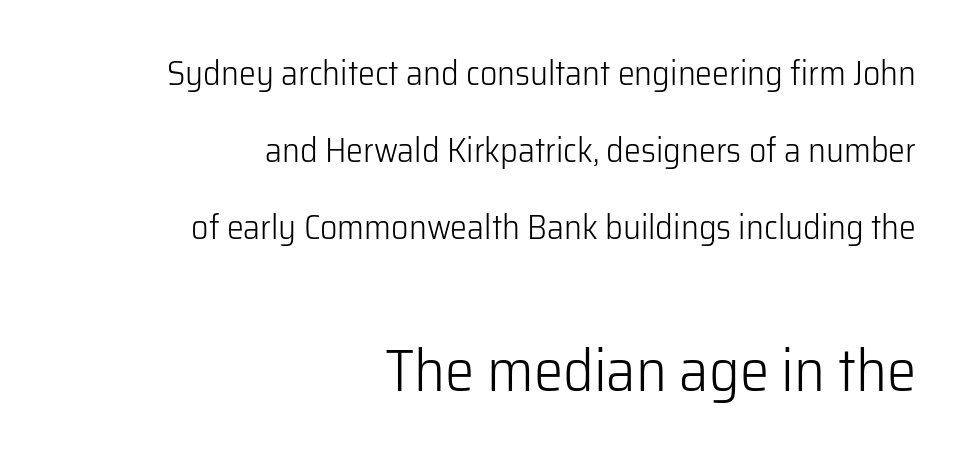
The image shows 59 px light sans-serif type, upright; set right-aligned, loose line spacing (2.26x), normal letter spacing, not underlined; the second (bottom) block is 1.74x larger; low stroke contrast and a medium x-height.
